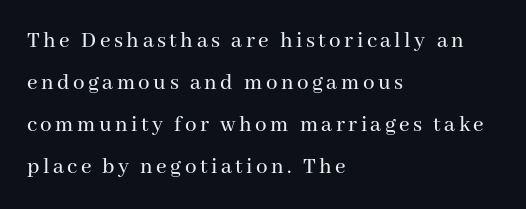
Q: Is the text italic (slanted)? A: No, it is upright.
Q: Is the text underlined? A: No.
Q: How is the paragraph aligned? A: Left-aligned.
